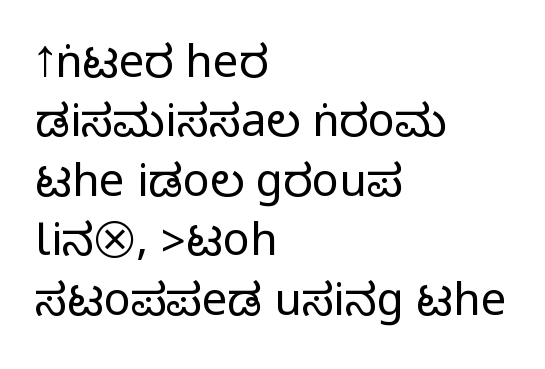
Q: Is the text italic (slanted)? A: No, it is upright.
Q: Is the typeface a serif or a sans-serif typeface? A: Sans-serif.
Q: Is the text underlined? A: No.
Q: How is the paragraph aligned? A: Left-aligned.
Q: Is the spacing between letters normal or unusually wide? A: Normal.
Q: Is the spacing between lines tight, normal or loose? A: Normal.
Q: Width (condensed, normal, or wide)? A: Condensed.
Q: Stroke contrast? A: Medium.
Q: Monospaced? A: No.
